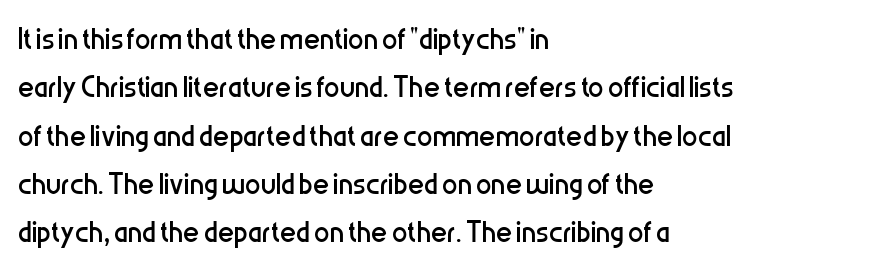
The image shows 39 px regular-weight, condensed sans-serif type, upright; set left-aligned, line spacing 1.24x, normal letter spacing, not underlined; low stroke contrast and a medium x-height.
